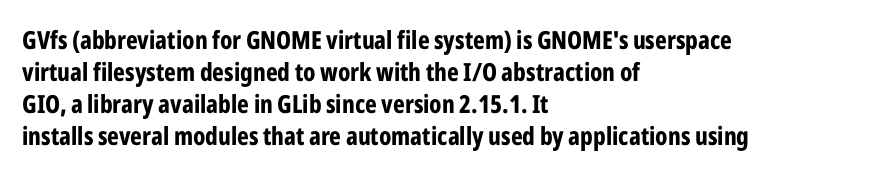
Q: Is the text bold? A: Yes.
Q: Is the text italic (slanted)? A: No, it is upright.
Q: Is the text underlined? A: No.
Q: How is the paragraph aligned? A: Left-aligned.
Q: Is the spacing between letters normal or unusually wide? A: Normal.
Q: Is the spacing between lines tight, normal or loose? A: Normal.
